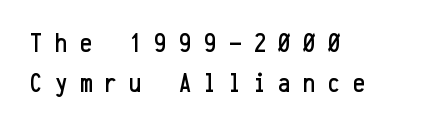
{"italic": "no", "underline": "no", "align": "left", "line_spacing": "normal", "line_spacing_ratio": 1.5, "letter_spacing": "wide", "letter_spacing_em": 0.47, "glyph_px": 27}
